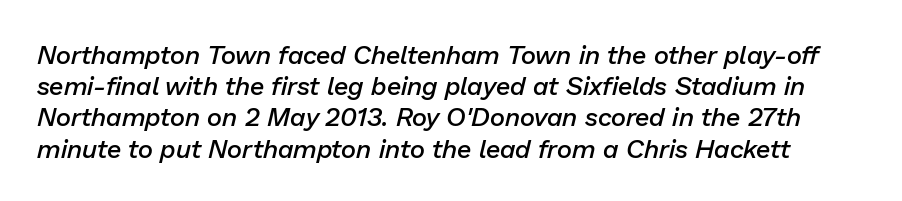
The image shows 26 px text type, italic (leaning right); set line spacing 1.2x, normal letter spacing, not underlined.
